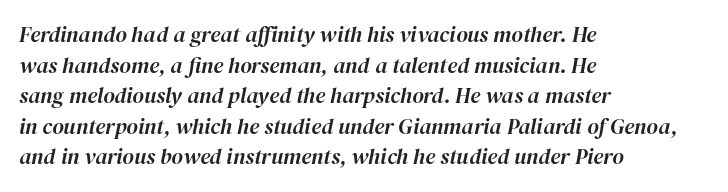
The line texture is even and compact thanks to regular tracking. In terms of leading, this rendering sits right in the middle. The typesetter chose a ragged-right arrangement here. The glyphs look as if they've been sheared to an angle. Clear beneath every line of the passage.
